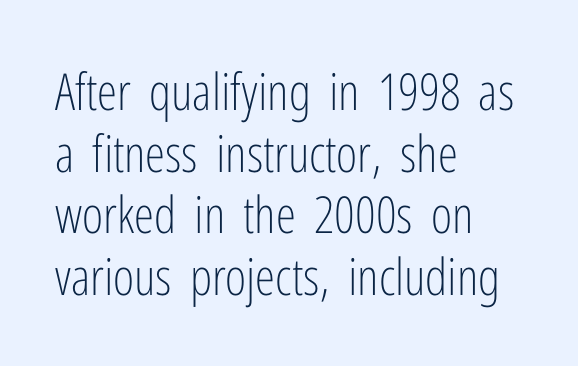
Character widths vary here, with narrow letters taking less room than wide ones. Compared with a centered layout, this one pins lines to the left instead. Spacing between characters is what you'd get straight out of the box. The lettering stays uniformly vertical, giving the passage a roman look. Serifs: no, the terminals of the letterforms are clean.
